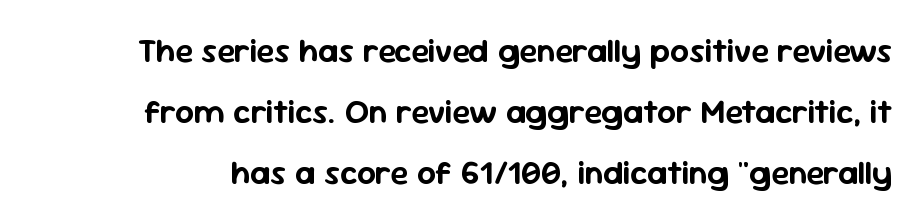
The image shows 33 px sans-serif type, upright; set line spacing 1.85x, normal letter spacing, not underlined; low stroke contrast and a medium x-height.
